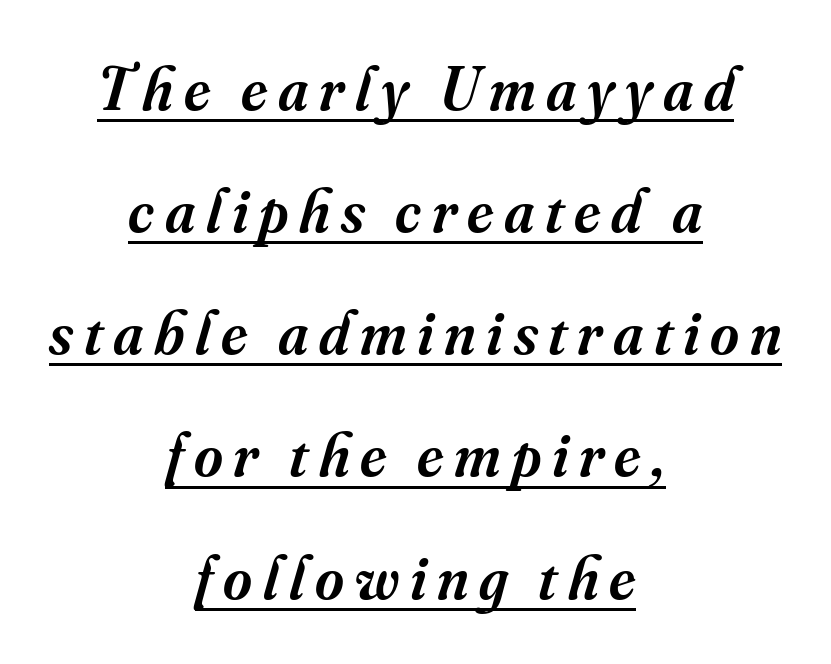
Q: Is the text bold? A: Semi-bold.
Q: Is the text italic (slanted)? A: Yes, it leans right by about 16 degrees.
Q: Is the typeface a serif or a sans-serif typeface? A: Serif.
Q: Is the text underlined? A: Yes.
Q: How is the paragraph aligned? A: Centered.
Q: Is the spacing between lines tight, normal or loose? A: Loose.
Q: Width (condensed, normal, or wide)? A: Normal.
Q: Stroke contrast? A: Medium.
Q: x-height? A: Small.
Q: Monospaced? A: No.
